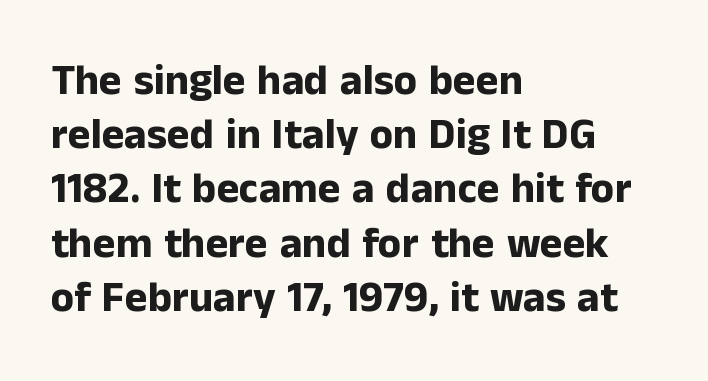
Default kerning and tracking; the words read as compact shapes. These lines sit exactly where default settings would place them. The characters look thick and weighty, a clear bold. Is the block centered? No — it sits flush against the left margin.
